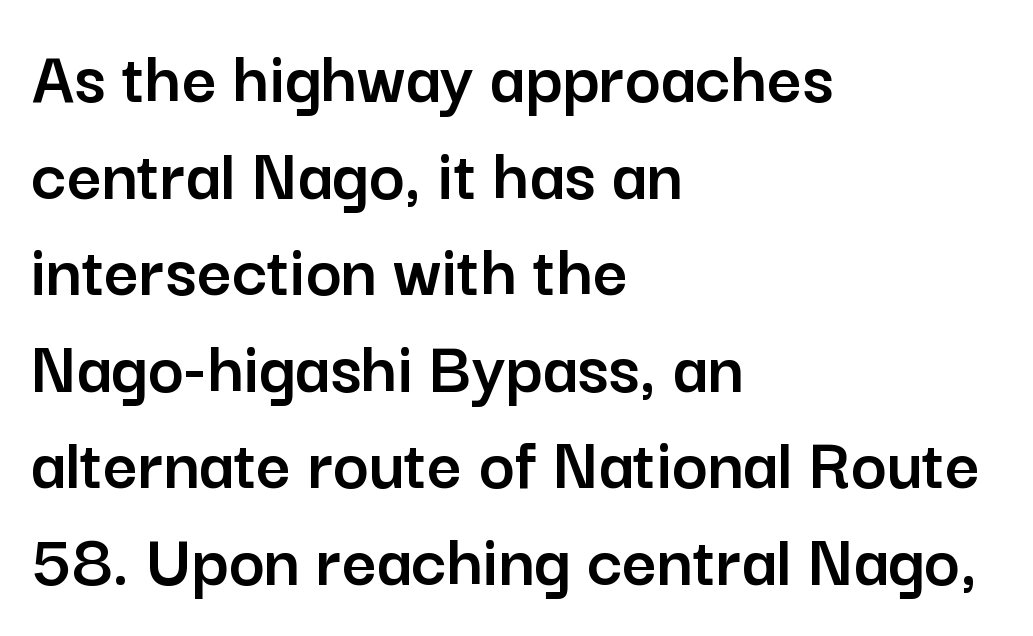
The image shows 76 px sans-serif type, upright; set left-aligned, normal line spacing (1.27x), normal letter spacing, not underlined; low stroke contrast and a medium x-height.
